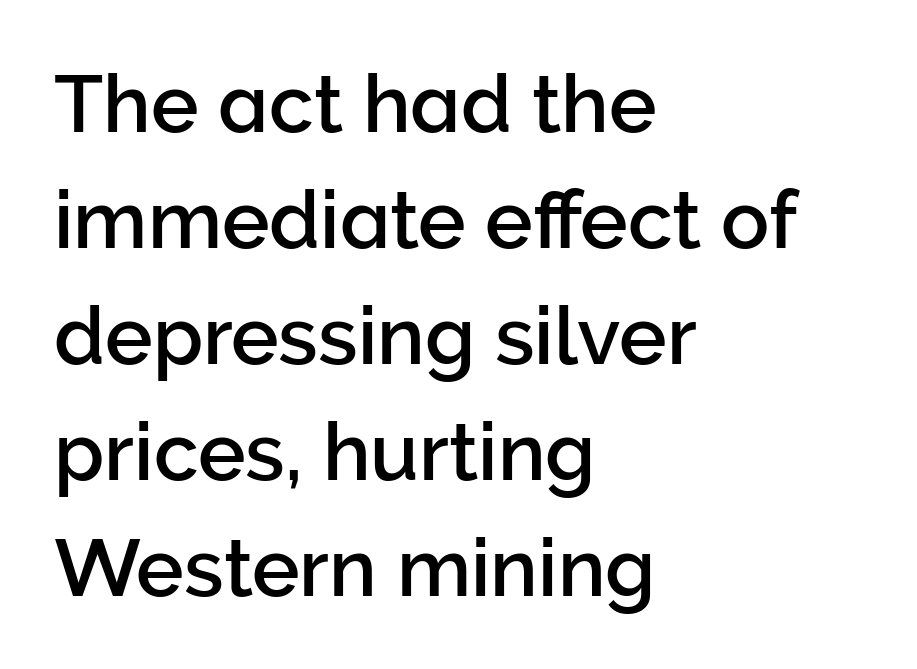
Q: Is the text italic (slanted)? A: No, it is upright.
Q: Is the typeface a serif or a sans-serif typeface? A: Sans-serif.
Q: Is the text underlined? A: No.
Q: How is the paragraph aligned? A: Left-aligned.
Q: Is the spacing between letters normal or unusually wide? A: Normal.
Q: Is the spacing between lines tight, normal or loose? A: Normal.
Q: Width (condensed, normal, or wide)? A: Normal.
Q: Stroke contrast? A: Low.
Q: x-height? A: Medium.
Q: Monospaced? A: No.
